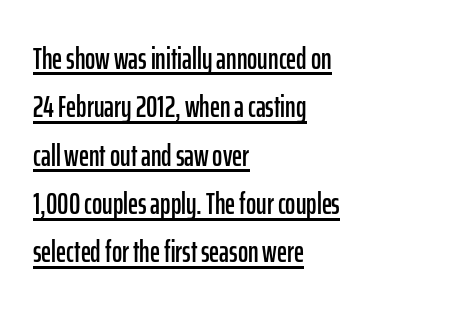
Underlined type. The passage shown stacks its lines at a standard gap. These lines stack with their left ends in a neat column. Each letter's strokes conclude bluntly, with no projecting serifs.
